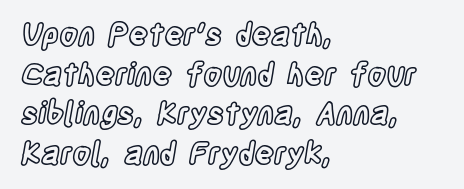
Note the varied advance widths — an 'i' is clearly narrower than an 'm'. Leftover space on each line is placed entirely after the last word. Normally led — the rows are evenly, conventionally spaced.
